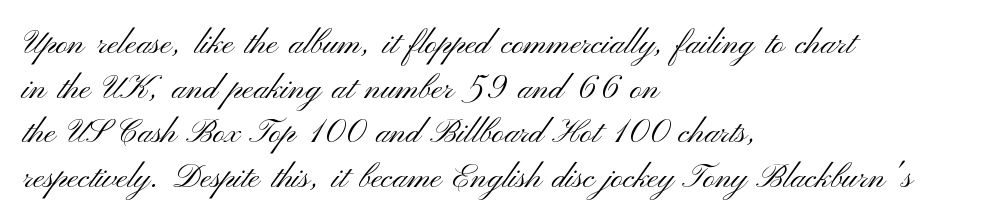
{"serif": "no", "bold": "no", "weight": "light", "width": "wide", "stroke_contrast": "medium", "x_height": "small", "monospaced": "no", "underline": "no", "align": "left", "line_spacing": "normal", "line_spacing_ratio": 1.35, "letter_spacing": "normal", "letter_spacing_em": 0.0, "glyph_px": 33}
